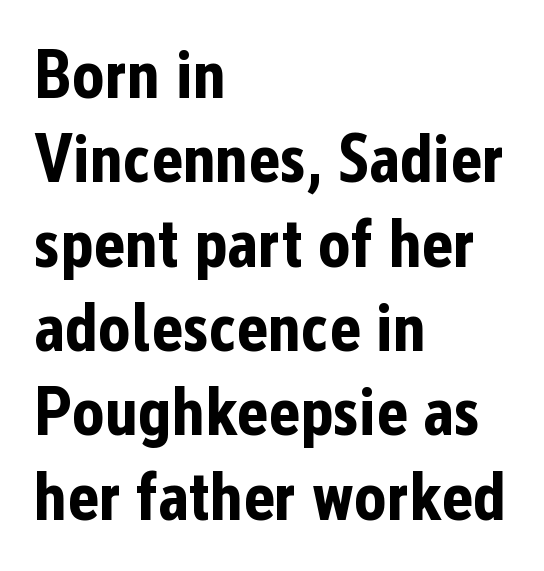
The image shows 68 px bold, condensed sans-serif type, upright; set left-aligned, line spacing 1.24x, normal letter spacing, not underlined; low stroke contrast and a medium x-height.
